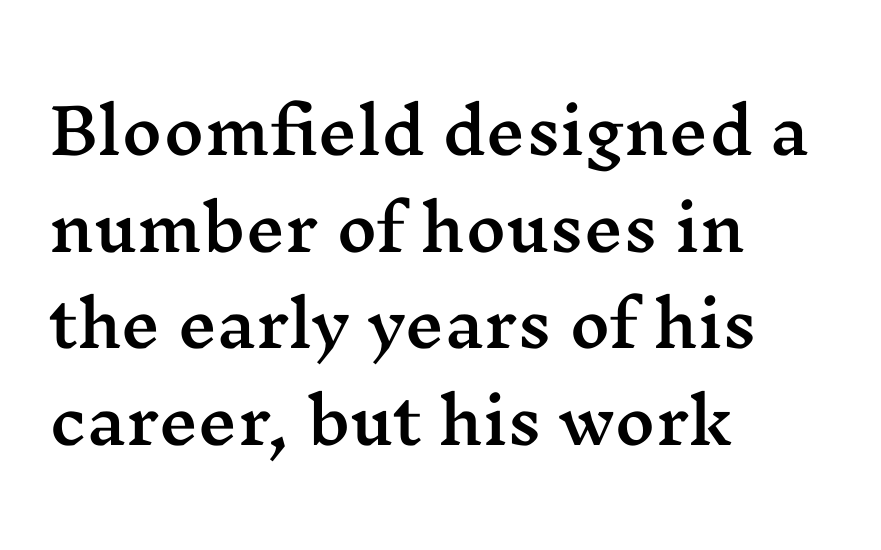
Q: Is the text italic (slanted)? A: No, it is upright.
Q: Is the typeface a serif or a sans-serif typeface? A: Serif.
Q: Is the text underlined? A: No.
Q: How is the paragraph aligned? A: Left-aligned.
Q: Is the spacing between letters normal or unusually wide? A: Normal.
Q: Is the spacing between lines tight, normal or loose? A: Normal.
Q: Width (condensed, normal, or wide)? A: Wide.
Q: Stroke contrast? A: Medium.
Q: x-height? A: Medium.
Q: Monospaced? A: No.
